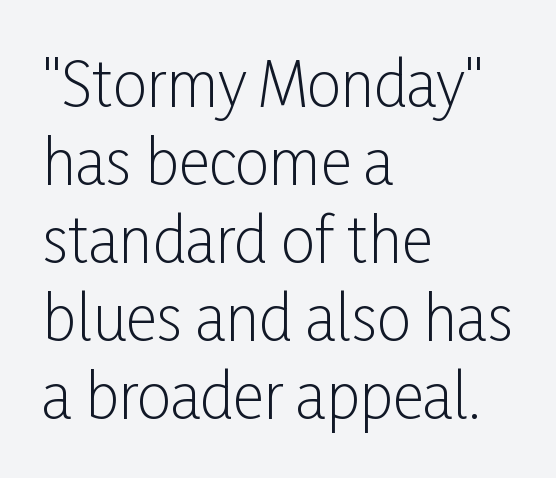
Upright lettering throughout. The typeface chosen for these lines omits serifs. The weight would be labelled regular, book, light, or lighter still. The face used here is proportionally spaced, like ordinary book or web type.
